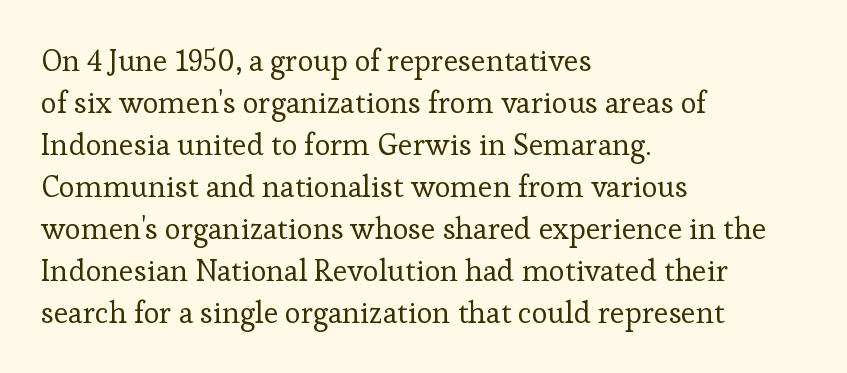
The image shows 30 px regular-weight serif type, upright; set left-aligned, normal line spacing (1.4x), normal letter spacing, not underlined; low stroke contrast and a medium x-height.
